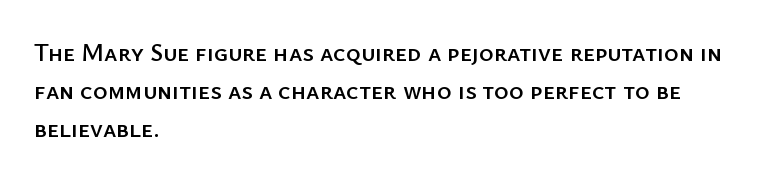
Q: Is the text italic (slanted)? A: No, it is upright.
Q: Is the text underlined? A: No.
Q: How is the paragraph aligned? A: Left-aligned.
Q: Is the spacing between letters normal or unusually wide? A: Normal.
Q: Is the spacing between lines tight, normal or loose? A: Normal.
